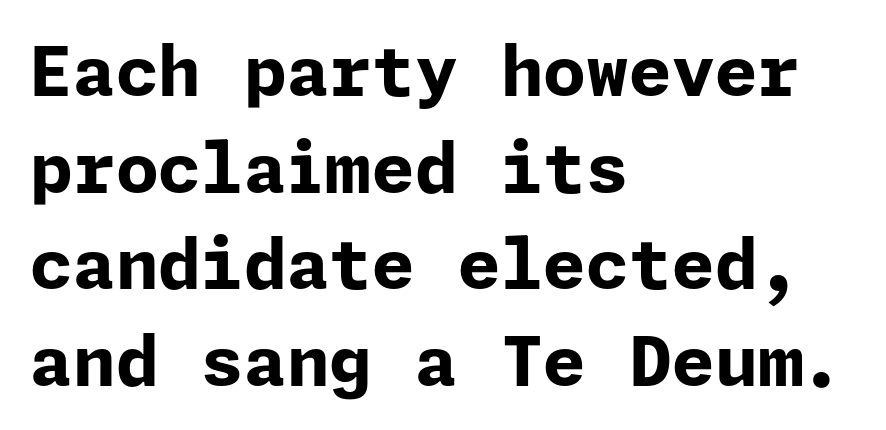
Q: Is the text bold? A: Yes.
Q: Is the text italic (slanted)? A: No, it is upright.
Q: Is the typeface a serif or a sans-serif typeface? A: Sans-serif.
Q: Is the text underlined? A: No.
Q: How is the paragraph aligned? A: Left-aligned.
Q: Is the spacing between letters normal or unusually wide? A: Normal.
Q: Is the spacing between lines tight, normal or loose? A: Normal.
Q: Width (condensed, normal, or wide)? A: Normal.
Q: Stroke contrast? A: Low.
Q: x-height? A: Medium.
